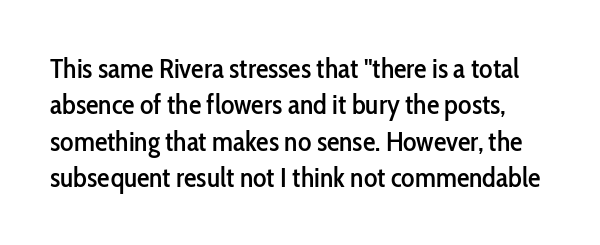
The image shows 28 px condensed sans-serif type, upright; set normal line spacing (1.3x), normal letter spacing, not underlined; low stroke contrast and a medium x-height.
